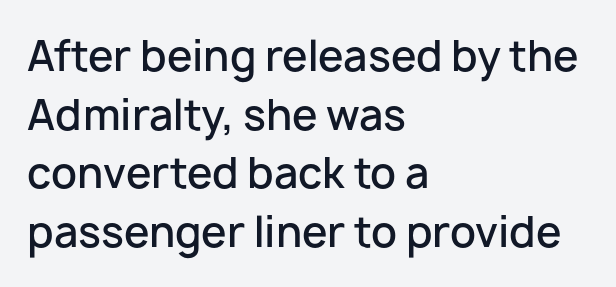
The image shows 41 px semibold sans-serif type, upright; set left-aligned, normal line spacing (1.43x), normal letter spacing, not underlined; low stroke contrast and a medium x-height.
